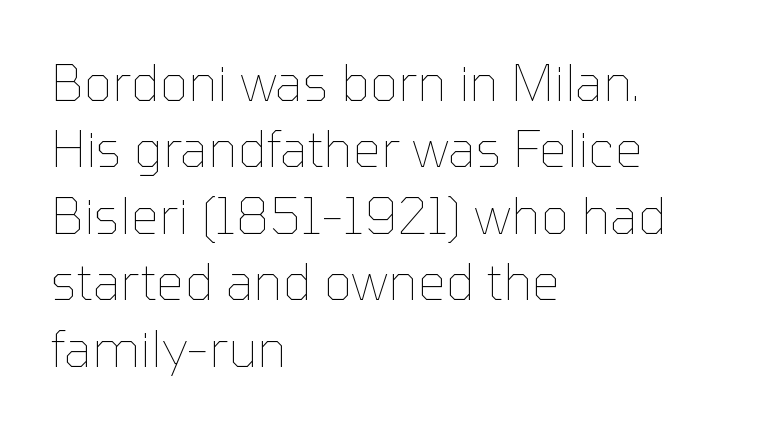
Designer's note — italics off, roman on. The rendering keeps characters at their native spacing. Proportional: the letters do not fall into vertical columns. The paragraph shown leans on its left margin.
